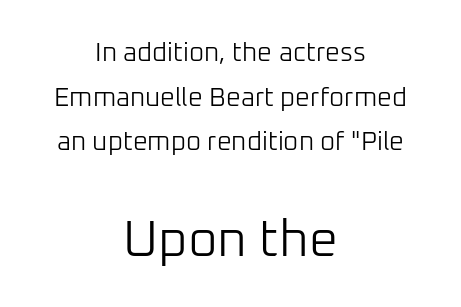
Q: Is the text bold? A: No.
Q: Is the text italic (slanted)? A: No, it is upright.
Q: Is the typeface a serif or a sans-serif typeface? A: Sans-serif.
Q: Is the text underlined? A: No.
Q: How is the paragraph aligned? A: Centered.
Q: Is the spacing between letters normal or unusually wide? A: Normal.
Q: Which block of text is set in a larger size, the first (top) or the second (bottom)? A: The second (bottom) one.
Q: Width (condensed, normal, or wide)? A: Normal.
Q: Stroke contrast? A: Low.
Q: x-height? A: Medium.
Q: Monospaced? A: No.
